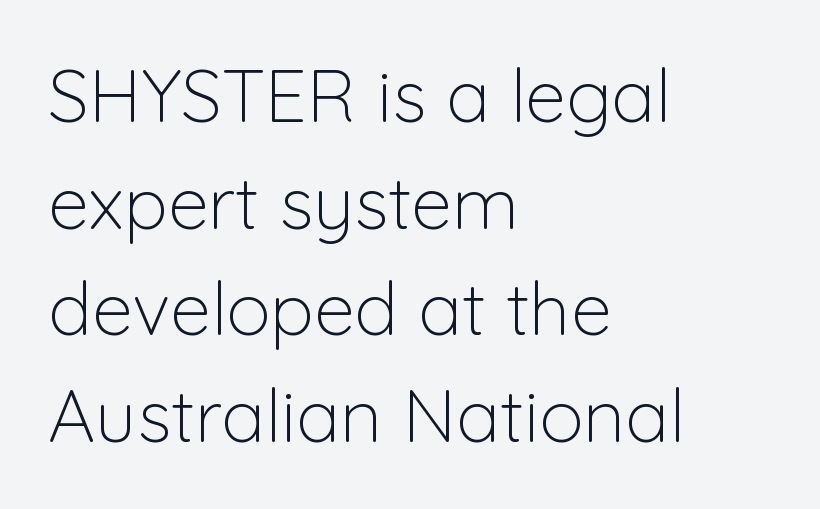
The image shows 74 px light sans-serif type, upright; set left-aligned, normal line spacing (1.44x), normal letter spacing, not underlined; low stroke contrast and a medium x-height.
